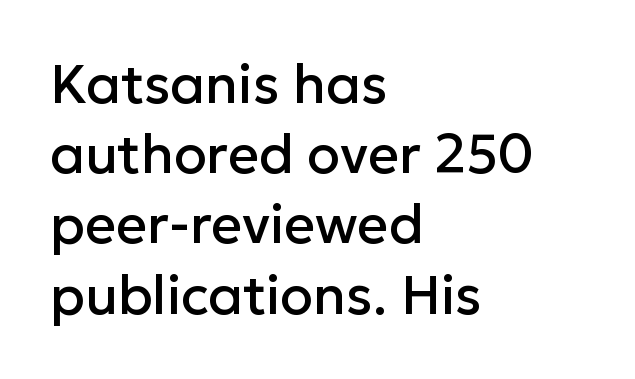
The image shows 54 px sans-serif type, upright; set left-aligned, normal line spacing (1.3x), normal letter spacing, not underlined; low stroke contrast and a medium x-height.
